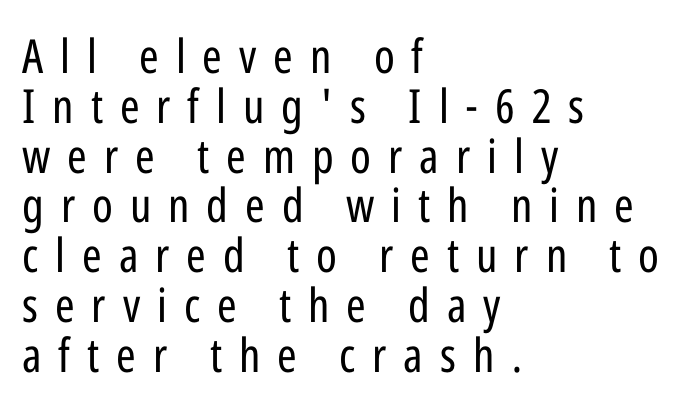
{"serif": "no", "italic": "no", "bold": "no", "weight": "regular", "width": "condensed", "stroke_contrast": "low", "x_height": "medium", "monospaced": "no", "underline": "no", "align": "left", "line_spacing": "tight", "line_spacing_ratio": 1.06, "letter_spacing": "wide", "letter_spacing_em": 0.36, "glyph_px": 47}
